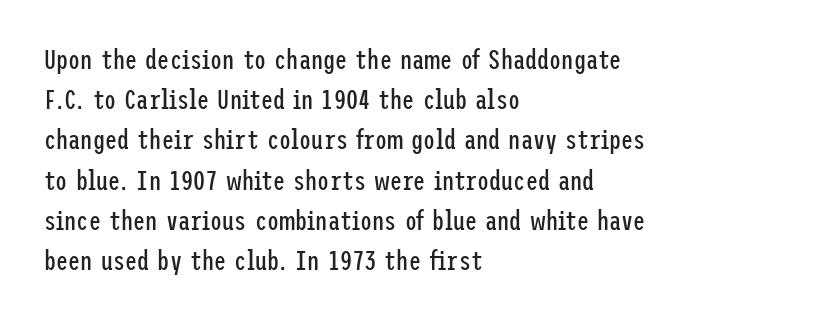
Q: Is the text bold? A: No.
Q: Is the text italic (slanted)? A: No, it is upright.
Q: Is the text underlined? A: No.
Q: How is the paragraph aligned? A: Left-aligned.
Q: Is the spacing between letters normal or unusually wide? A: Normal.
Q: Is the spacing between lines tight, normal or loose? A: Normal.
